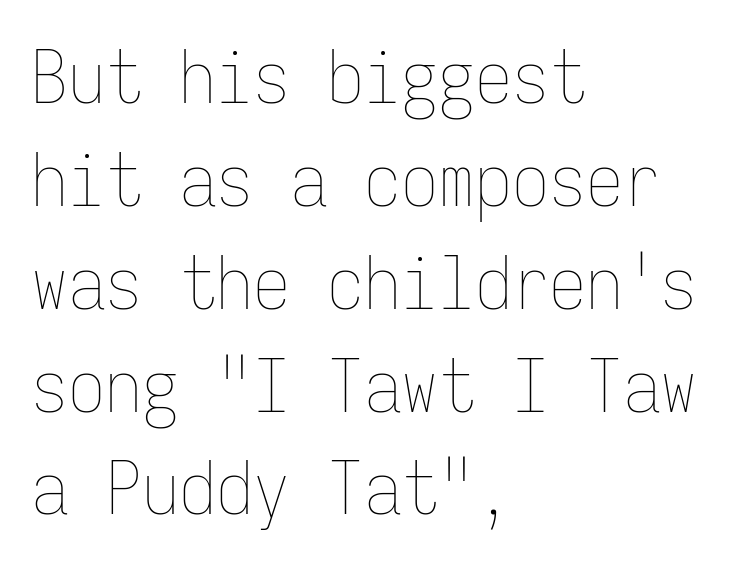
Ordinary non-slanted type is in use. The baseline area is clear. The rendering uses typewriter-style spacing with identical character cells. Default kerning and tracking; the words read as compact shapes. The typesetting does not lean heavy: it is not bold. What's the leading like? Ordinary, nothing unusual.
